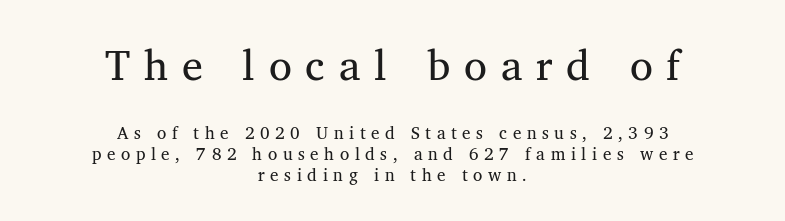
{"serif": "yes", "bold": "no", "weight": "regular", "width": "normal", "stroke_contrast": "medium", "x_height": "medium", "monospaced": "no", "underline": "no", "align": "center", "line_spacing_ratio": 1.24, "letter_spacing": "wide", "letter_spacing_em": 0.33, "larger_block": "first", "size_ratio": 2.47, "glyph_px": 42}
